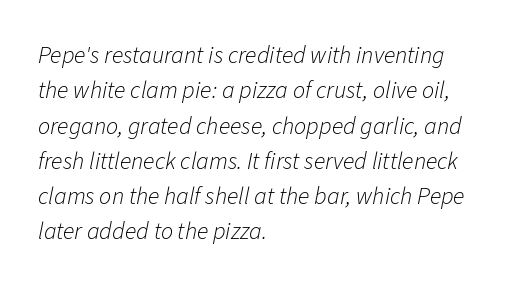
This rendering leaves character spacing at its baseline value. Tall strokes in this sample are angled rather than plumb. Anything drawn beneath the words? Only blank space. Stroke thickness stays within the range of a standard reading face or lighter. Compared with typical paragraphs, the rows here are spaced about the same. The lines are quadded left.
